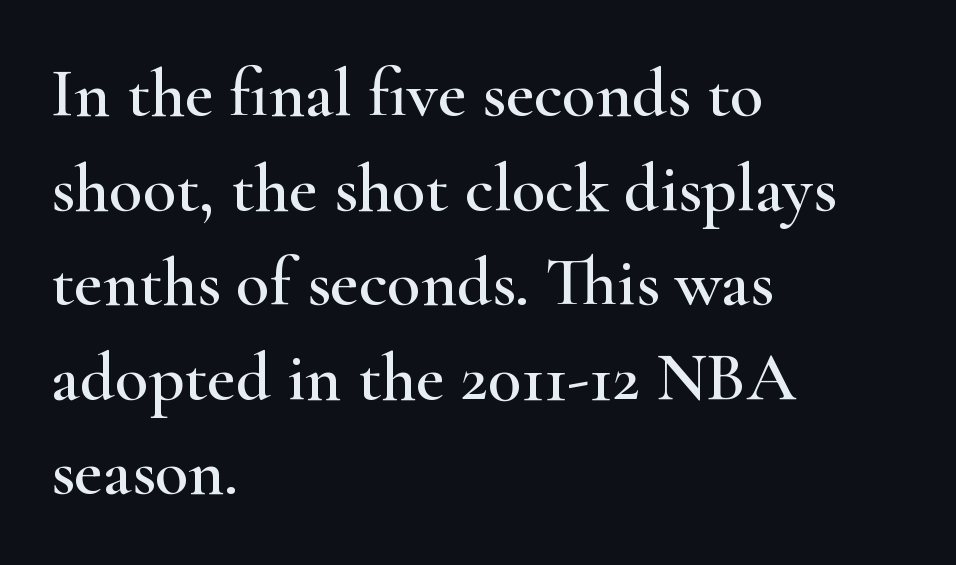
{"serif": "yes", "italic": "no", "width": "wide", "stroke_contrast": "high", "x_height": "small", "monospaced": "no", "underline": "no", "align": "left", "line_spacing": "normal", "line_spacing_ratio": 1.37, "letter_spacing": "normal", "letter_spacing_em": 0.0, "glyph_px": 69}
